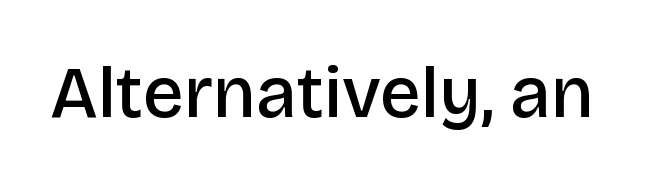
{"serif": "no", "italic": "no", "bold": "semi", "weight": "semibold", "width": "normal", "stroke_contrast": "low", "x_height": "large", "monospaced": "no", "underline": "no", "letter_spacing": "normal", "letter_spacing_em": 0.0, "glyph_px": 72}
